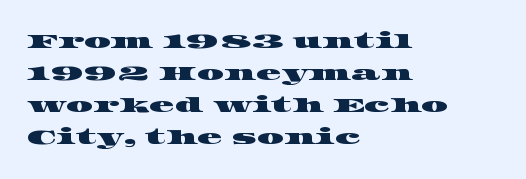
This block has exactly the height ordinary leading produces. Line beginnings align vertically; line endings do not. Descenders are the only things crossing below the line. Nothing unusual about the tracking: characters are spaced as the font intends.
